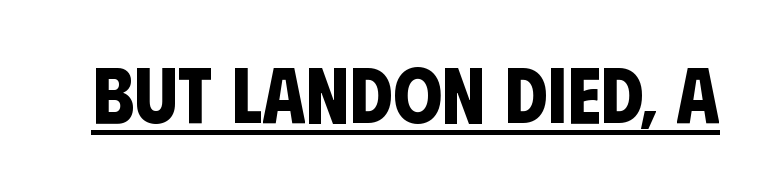
Q: Is the text bold? A: Yes.
Q: Is the typeface a serif or a sans-serif typeface? A: Sans-serif.
Q: Is the text underlined? A: Yes.
Q: Is the spacing between letters normal or unusually wide? A: Normal.
Q: Width (condensed, normal, or wide)? A: Condensed.
Q: Stroke contrast? A: Low.
Q: x-height? A: Large.
Q: Monospaced? A: No.
